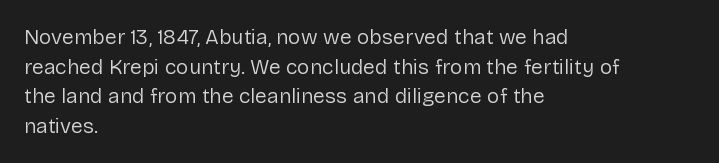
Quick note: underline off. Do the letters lean? They stand straight. The text block is weighted toward the left margin, trailing off unevenly rightward. This rendering leaves character spacing at its baseline value. Vertical spacing — default.
